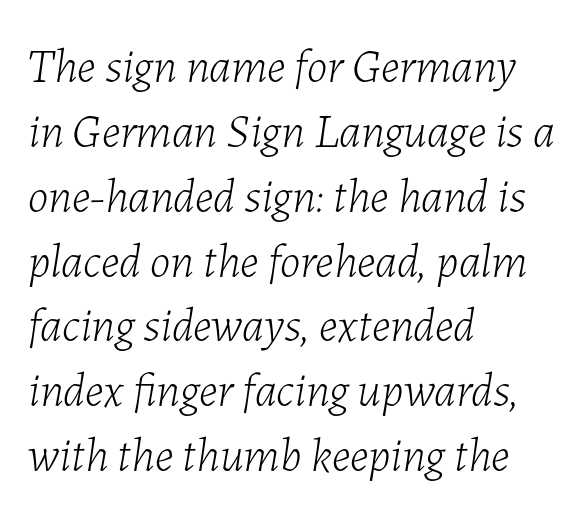
{"italic": "yes", "lean": "right", "slant_degrees": 7, "bold": "no", "weight": "light", "width": "normal", "stroke_contrast": "low", "x_height": "medium", "monospaced": "no", "underline": "no", "align": "left", "line_spacing": "normal", "line_spacing_ratio": 1.38, "letter_spacing": "normal", "letter_spacing_em": 0.0, "glyph_px": 47}
